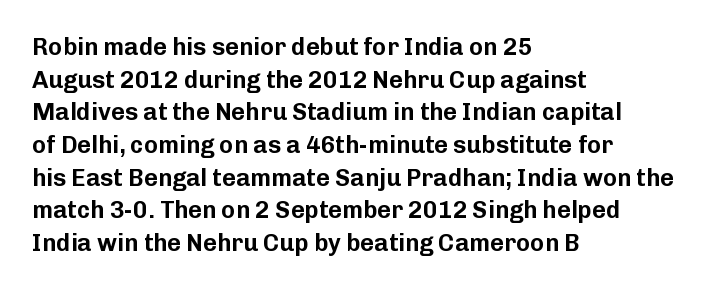
The vertical gap from one line to the next is medium. The rendering keeps characters at their native spacing. The axis of the letterforms is exactly vertical. Bare-footed words on every line. In CSS terms this would be text-align: left.
